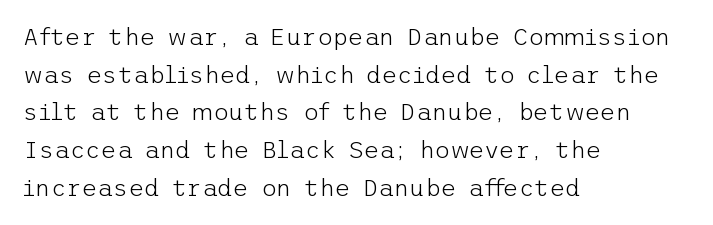
{"italic": "no", "bold": "no", "underline": "no", "align": "left", "line_spacing": "normal", "line_spacing_ratio": 1.57, "letter_spacing": "normal", "letter_spacing_em": 0.0, "glyph_px": 24}
